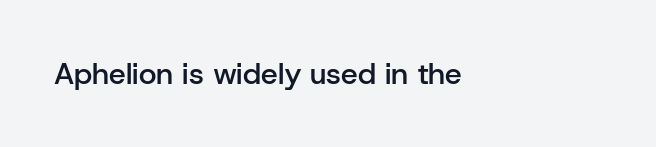
{"serif": "no", "italic": "no", "bold": "semi", "weight": "semibold", "width": "normal", "stroke_contrast": "low", "x_height": "medium", "monospaced": "no", "underline": "no", "align": "left", "letter_spacing": "normal", "letter_spacing_em": 0.0, "glyph_px": 30}
